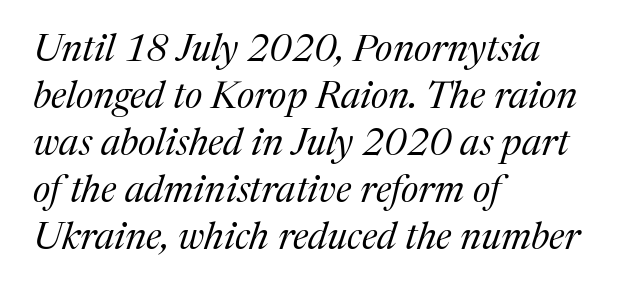
The letters carry serifs — small finishing strokes at the ends of their stems. Here the designer chose a conventional face with non-uniform glyph widths. Alignment: flush left. The face used here is rendered with its standard letterfit. An italicized treatment has been applied to the whole sample.
